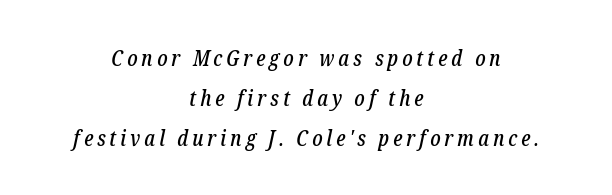
{"italic": "yes", "lean": "right", "slant_degrees": 12, "underline": "no", "align": "center", "line_spacing_ratio": 1.81, "glyph_px": 22}
